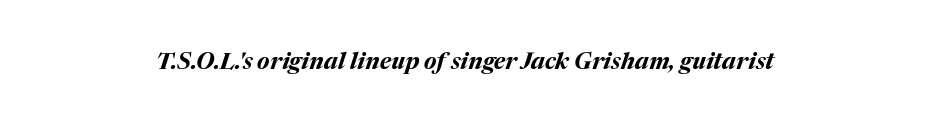
{"italic": "yes", "lean": "right", "slant_degrees": 17, "bold": "yes", "underline": "no", "align": "center", "letter_spacing": "normal", "letter_spacing_em": 0.0, "glyph_px": 23}
